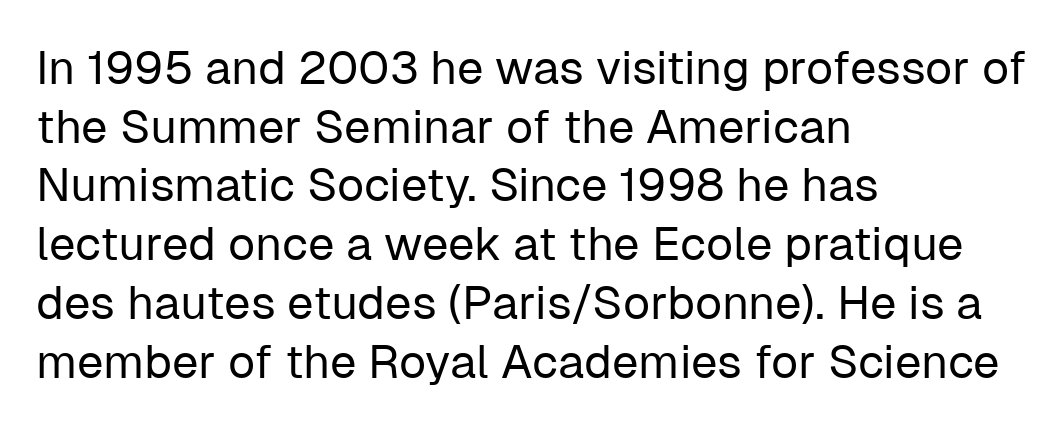
Q: Is the text bold? A: No.
Q: Is the text italic (slanted)? A: No, it is upright.
Q: Is the typeface a serif or a sans-serif typeface? A: Sans-serif.
Q: Is the text underlined? A: No.
Q: How is the paragraph aligned? A: Left-aligned.
Q: Is the spacing between letters normal or unusually wide? A: Normal.
Q: Is the spacing between lines tight, normal or loose? A: Normal.
Q: Width (condensed, normal, or wide)? A: Normal.
Q: Stroke contrast? A: Low.
Q: x-height? A: Medium.
Q: Monospaced? A: No.
